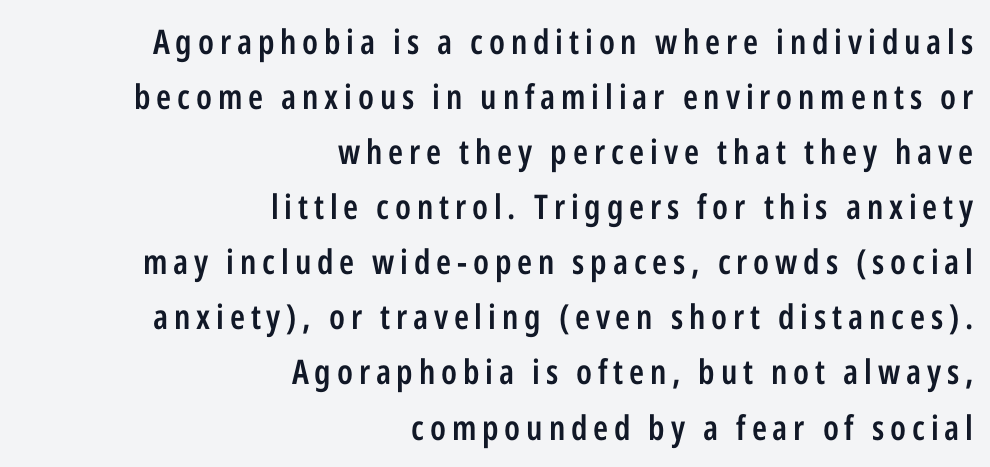
{"serif": "no", "italic": "no", "bold": "semi", "weight": "semibold", "width": "condensed", "stroke_contrast": "low", "x_height": "medium", "monospaced": "no", "underline": "no", "align": "right", "line_spacing": "normal", "line_spacing_ratio": 1.62, "glyph_px": 34}
